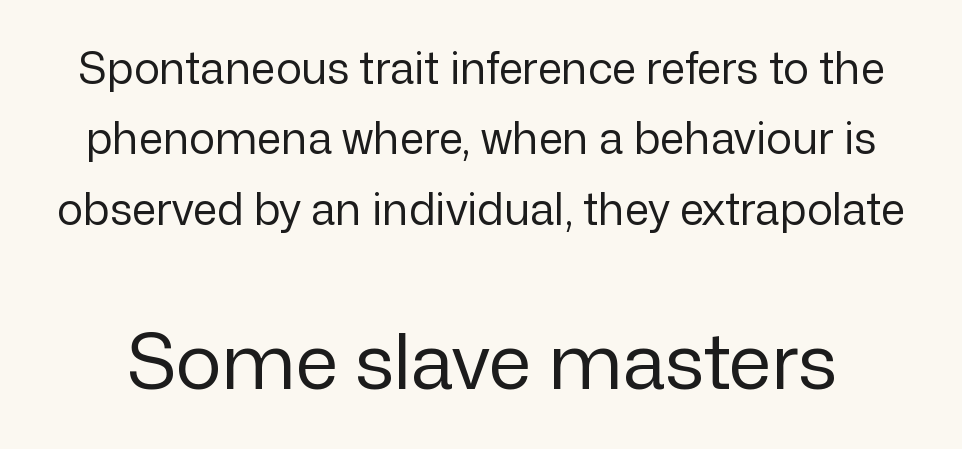
Q: Is the text bold? A: No.
Q: Is the text italic (slanted)? A: No, it is upright.
Q: Is the typeface a serif or a sans-serif typeface? A: Sans-serif.
Q: Is the text underlined? A: No.
Q: Is the spacing between letters normal or unusually wide? A: Normal.
Q: Is the spacing between lines tight, normal or loose? A: Normal.
Q: Which block of text is set in a larger size, the first (top) or the second (bottom)? A: The second (bottom) one.
Q: Width (condensed, normal, or wide)? A: Normal.
Q: Stroke contrast? A: Low.
Q: x-height? A: Medium.
Q: Monospaced? A: No.
